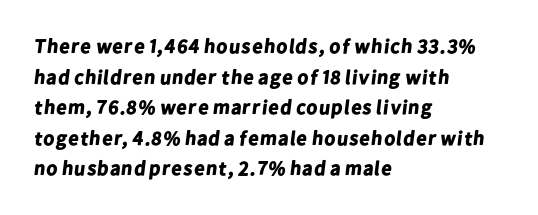
Q: Is the text bold? A: Yes.
Q: Is the text underlined? A: No.
Q: How is the paragraph aligned? A: Left-aligned.
Q: Is the spacing between letters normal or unusually wide? A: Normal.
Q: Is the spacing between lines tight, normal or loose? A: Normal.
